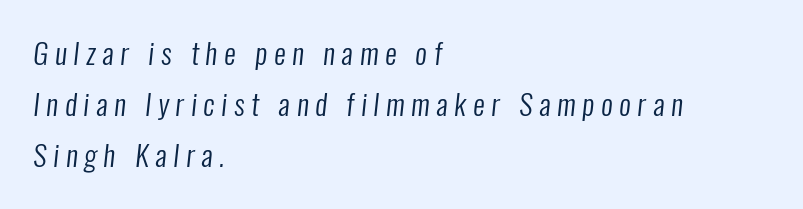
Weight: not bold — regular or lighter. Are there feet on the stems? There aren't — it's a sans. No word sits above an underline. The letters advance in unequal steps, a hallmark of proportional type.
